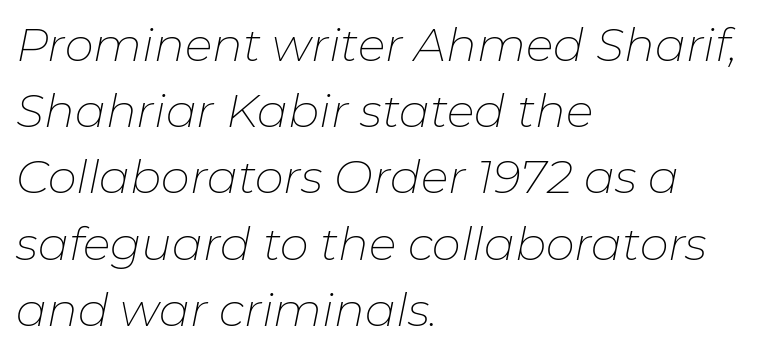
Q: Is the text bold? A: No.
Q: Is the text italic (slanted)? A: Yes, it leans right by about 11 degrees.
Q: Is the text underlined? A: No.
Q: How is the paragraph aligned? A: Left-aligned.
Q: Is the spacing between letters normal or unusually wide? A: Normal.
Q: Is the spacing between lines tight, normal or loose? A: Normal.
Q: Width (condensed, normal, or wide)? A: Normal.
Q: Stroke contrast? A: Low.
Q: x-height? A: Medium.
Q: Monospaced? A: No.
